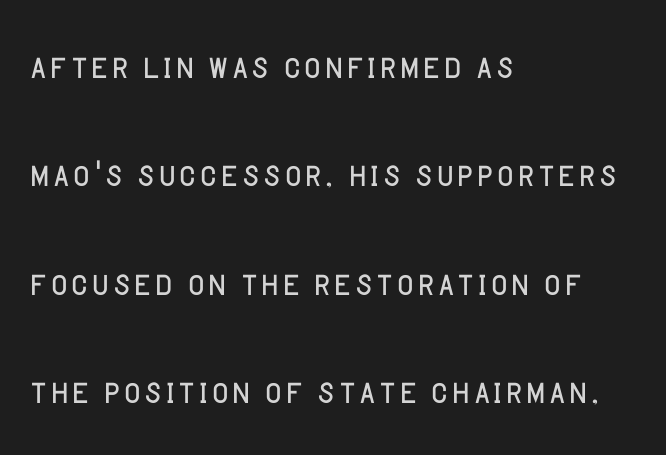
{"serif": "no", "italic": "no", "bold": "no", "weight": "light", "width": "normal", "stroke_contrast": "low", "x_height": "large", "monospaced": "no", "underline": "no", "align": "left", "line_spacing": "loose", "line_spacing_ratio": 2.41, "letter_spacing": "normal", "letter_spacing_em": 0.0, "glyph_px": 45}
